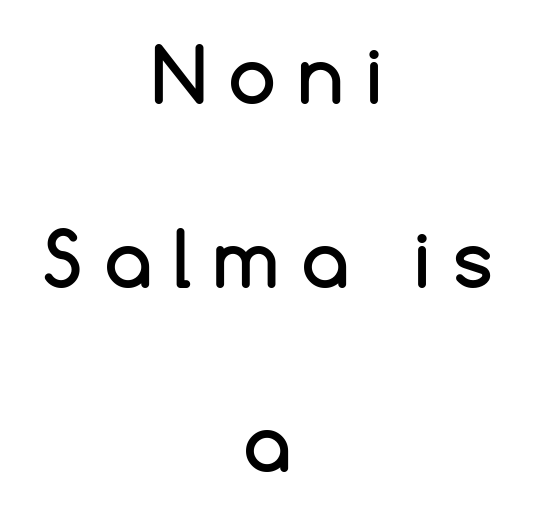
Q: Is the text italic (slanted)? A: No, it is upright.
Q: Is the typeface a serif or a sans-serif typeface? A: Sans-serif.
Q: Is the text underlined? A: No.
Q: How is the paragraph aligned? A: Centered.
Q: Is the spacing between letters normal or unusually wide? A: Unusually wide.
Q: Is the spacing between lines tight, normal or loose? A: Loose.
Q: Width (condensed, normal, or wide)? A: Normal.
Q: Stroke contrast? A: Low.
Q: x-height? A: Medium.
Q: Monospaced? A: No.
